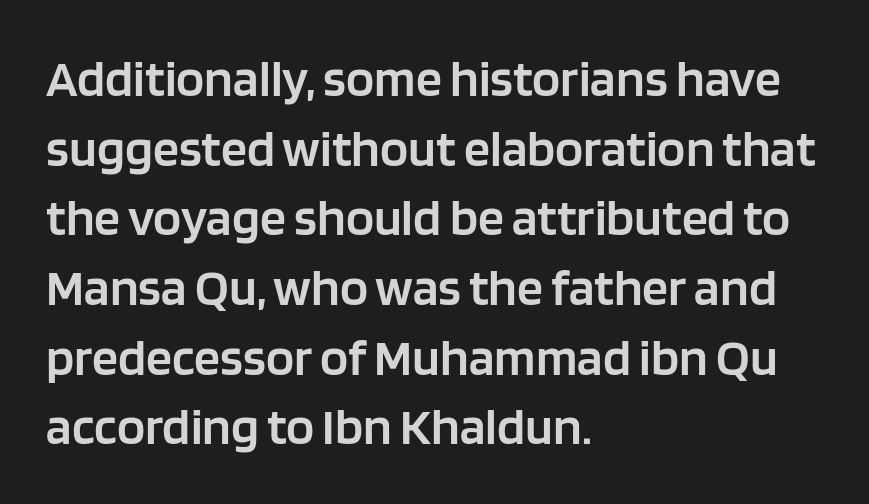
This is moderately heavy type, rendered in semibold. The area under the type is left untouched. The face used here is proportionally spaced, like ordinary book or web type. These lines are composed in type without serifs. Standard letterfit; no display-style spreading of the glyphs.
